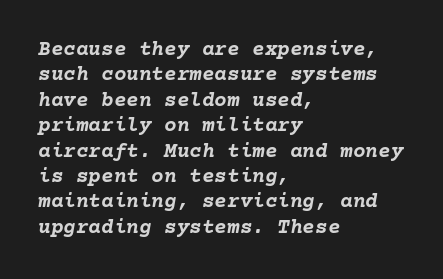
The image shows 21 px bold type, italic (leaning right); set left-aligned, line spacing 1.21x, normal letter spacing, not underlined.
